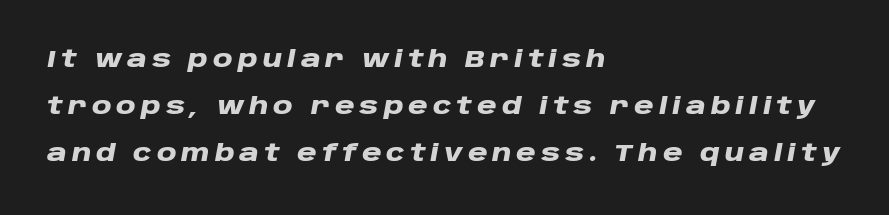
The image shows 24 px bold type, italic (leaning right); set left-aligned, loose line spacing (1.96x), unusually wide letter spacing (+0.21 em), not underlined.
